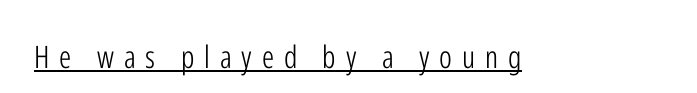
{"serif": "no", "italic": "no", "bold": "no", "weight": "light", "width": "condensed", "stroke_contrast": "low", "x_height": "medium", "monospaced": "no", "underline": "yes", "letter_spacing": "wide", "letter_spacing_em": 0.32, "glyph_px": 31}
